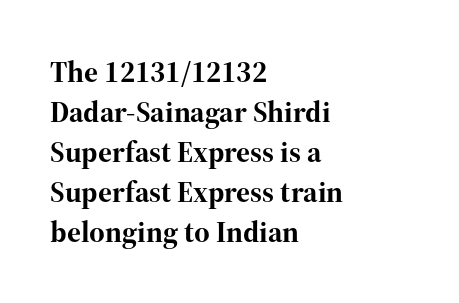
{"serif": "yes", "italic": "no", "bold": "yes", "weight": "bold", "width": "normal", "stroke_contrast": "high", "x_height": "medium", "monospaced": "no", "underline": "no", "align": "left", "line_spacing": "normal", "line_spacing_ratio": 1.33, "letter_spacing": "normal", "letter_spacing_em": 0.0, "glyph_px": 30}
